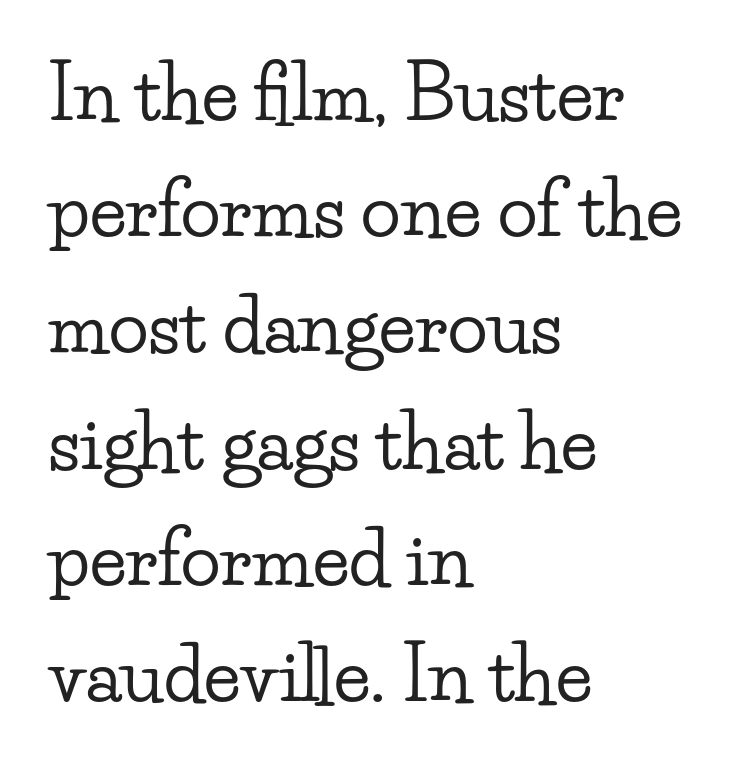
Q: Is the text italic (slanted)? A: No, it is upright.
Q: Is the typeface a serif or a sans-serif typeface? A: Serif.
Q: Is the text underlined? A: No.
Q: How is the paragraph aligned? A: Left-aligned.
Q: Is the spacing between letters normal or unusually wide? A: Normal.
Q: Is the spacing between lines tight, normal or loose? A: Normal.
Q: Width (condensed, normal, or wide)? A: Wide.
Q: Stroke contrast? A: Low.
Q: x-height? A: Small.
Q: Monospaced? A: No.
